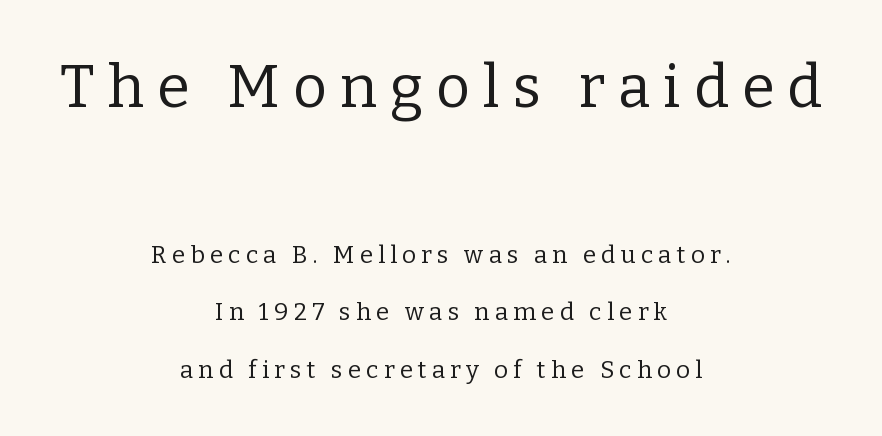
{"serif": "yes", "italic": "no", "bold": "no", "weight": "regular", "width": "normal", "stroke_contrast": "low", "x_height": "medium", "monospaced": "no", "underline": "no", "align": "center", "line_spacing": "loose", "line_spacing_ratio": 2.4, "letter_spacing": "wide", "letter_spacing_em": 0.22, "larger_block": "first", "size_ratio": 2.46, "glyph_px": 59}
